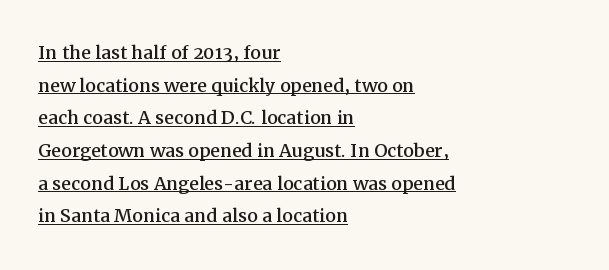
Q: Is the text italic (slanted)? A: No, it is upright.
Q: Is the text underlined? A: Yes.
Q: How is the paragraph aligned? A: Left-aligned.
Q: Is the spacing between letters normal or unusually wide? A: Normal.
Q: Is the spacing between lines tight, normal or loose? A: Normal.
